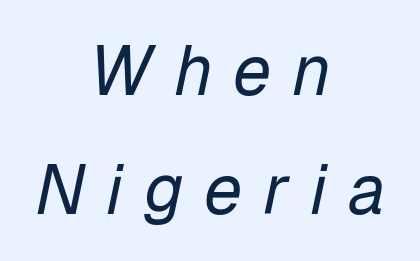
{"italic": "yes", "lean": "right", "slant_degrees": 12, "bold": "no", "weight": "regular", "width": "normal", "stroke_contrast": "low", "x_height": "medium", "monospaced": "no", "underline": "no", "align": "center", "line_spacing_ratio": 1.73, "letter_spacing": "wide", "letter_spacing_em": 0.3, "glyph_px": 69}
